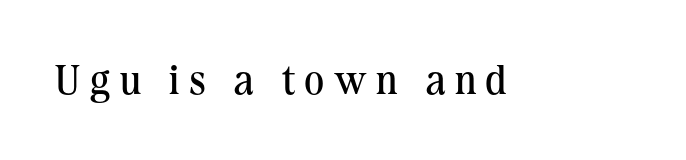
Little horizontal feet cap the strokes, marking this as serif type. On a weight scale, this lands at 450 or below. Honestly, there is no underline to notice here at all. Proportional: the letters do not fall into vertical columns. The tracking jumps out immediately: characters are airy and widely separated.
